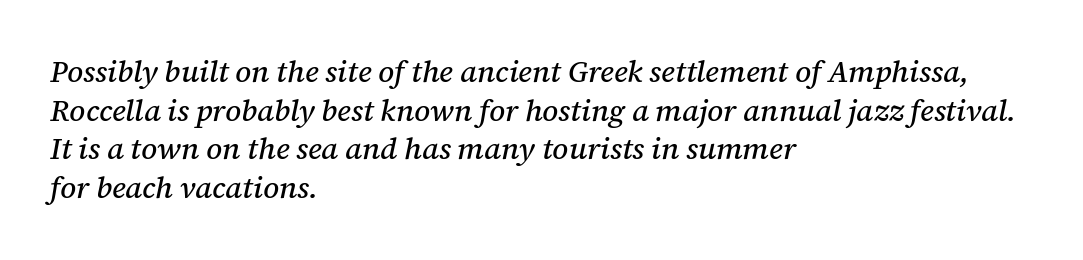
The image shows 30 px serif type, italic (leaning right); set left-aligned, normal line spacing (1.29x), normal letter spacing, not underlined; medium stroke contrast and a medium x-height.
